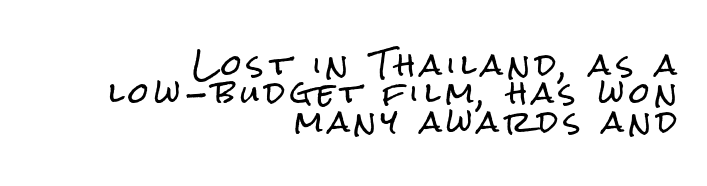
Line ends are locked; line starts wander. Underline: absent. The rendering uses natural spacing where letterforms have individual widths. The text was rendered using a sans face with plain stroke endings.
